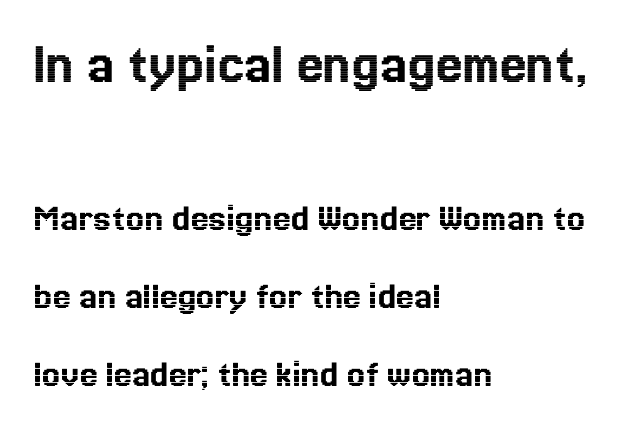
Q: Is the text italic (slanted)? A: No, it is upright.
Q: Is the text underlined? A: No.
Q: How is the paragraph aligned? A: Left-aligned.
Q: Is the spacing between letters normal or unusually wide? A: Normal.
Q: Is the spacing between lines tight, normal or loose? A: Loose.
Q: Which block of text is set in a larger size, the first (top) or the second (bottom)? A: The first (top) one.
Q: Width (condensed, normal, or wide)? A: Normal.
Q: x-height? A: Medium.
Q: Monospaced? A: No.
